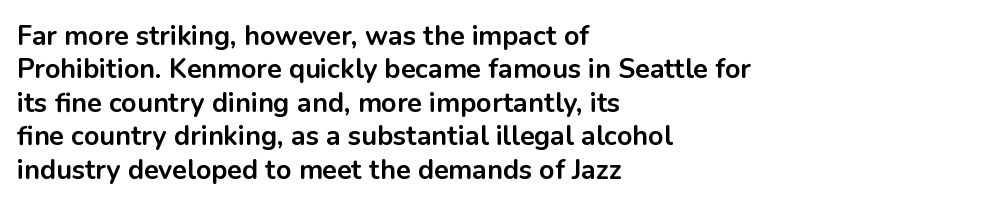
The image shows 27 px bold type, upright; set left-aligned, line spacing 1.24x, normal letter spacing, not underlined.
